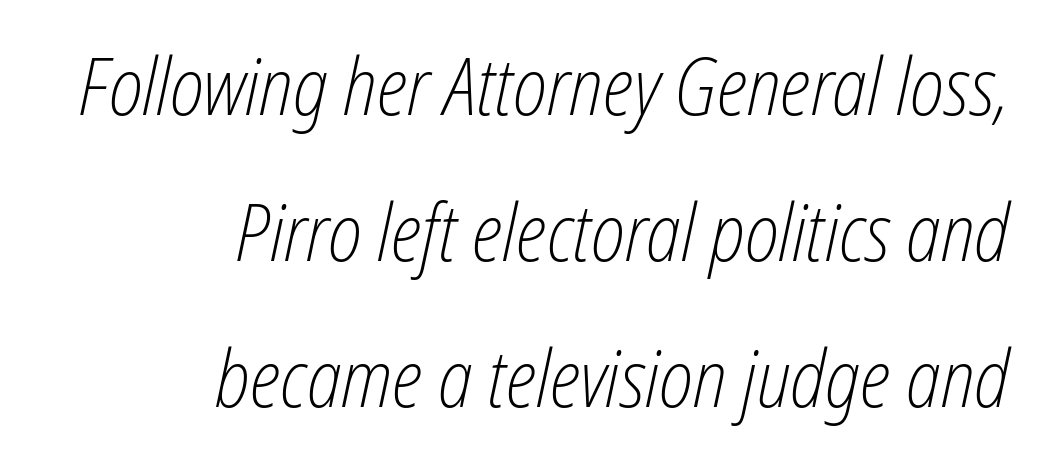
{"italic": "yes", "lean": "right", "slant_degrees": 12, "bold": "no", "weight": "light", "width": "condensed", "stroke_contrast": "low", "x_height": "medium", "monospaced": "no", "underline": "no", "align": "right", "line_spacing_ratio": 1.85, "letter_spacing": "normal", "letter_spacing_em": 0.0, "glyph_px": 79}
